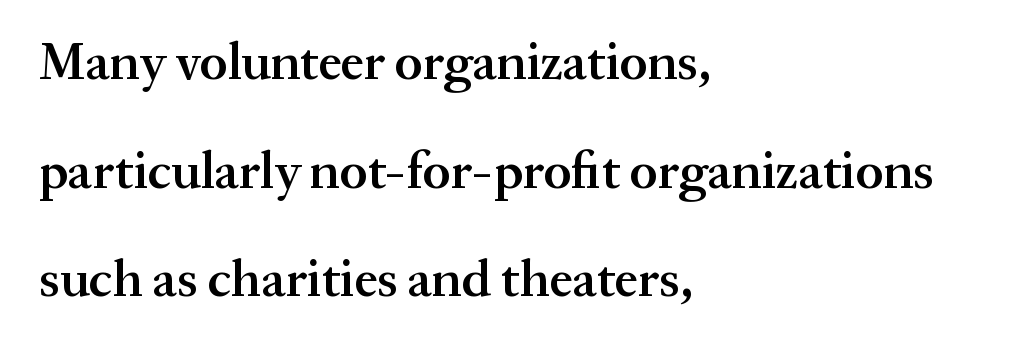
Between one letter and the next there's only the usual sliver of space. These lines are rendered in a variable-pitch font. Words float on clear page, feet unadorned. Posture: vertical. The letters are semibold — heavier than regular but short of a full bold.
